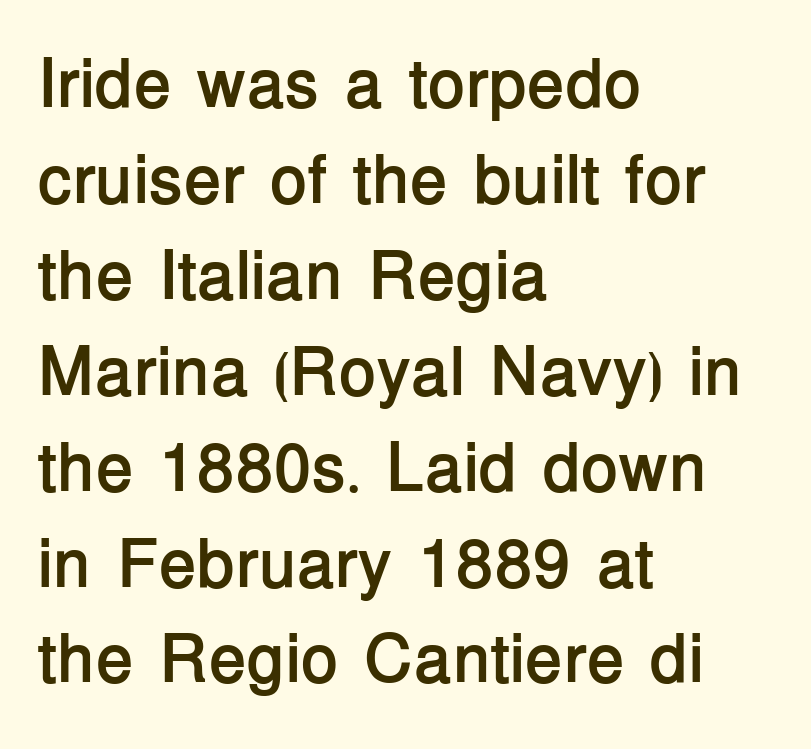
The image shows 69 px semibold sans-serif type, upright; set left-aligned, normal line spacing (1.39x), normal letter spacing, not underlined; low stroke contrast and a medium x-height.
